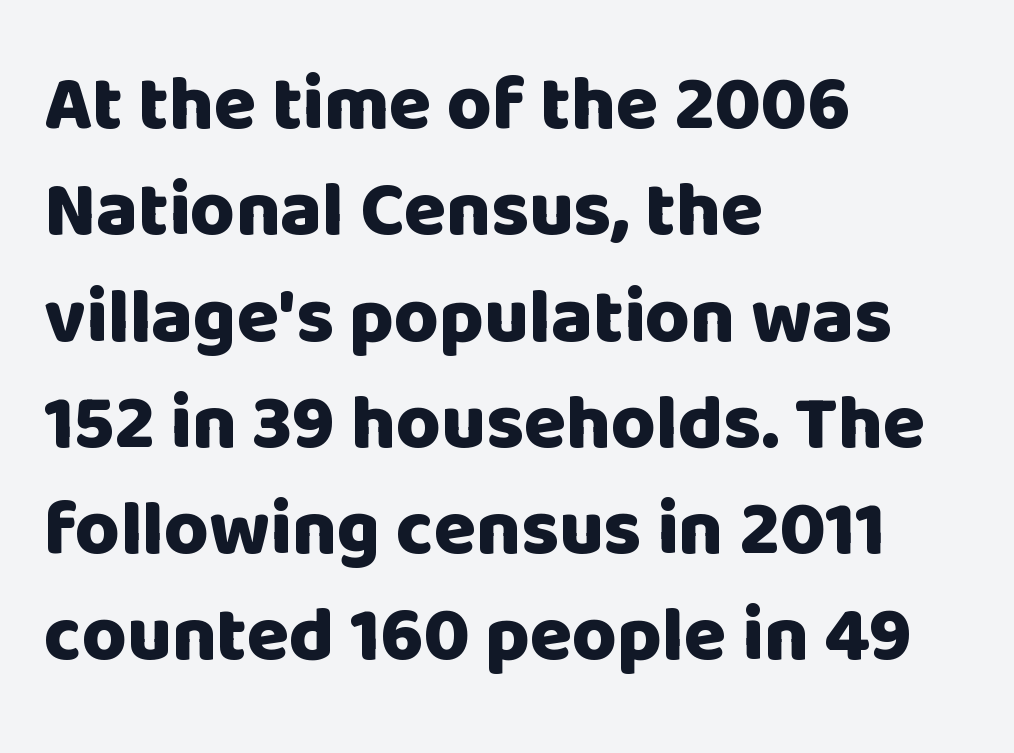
The image shows 77 px heavy sans-serif type, upright; set left-aligned, normal line spacing (1.38x), normal letter spacing, not underlined; low stroke contrast and a large x-height.
